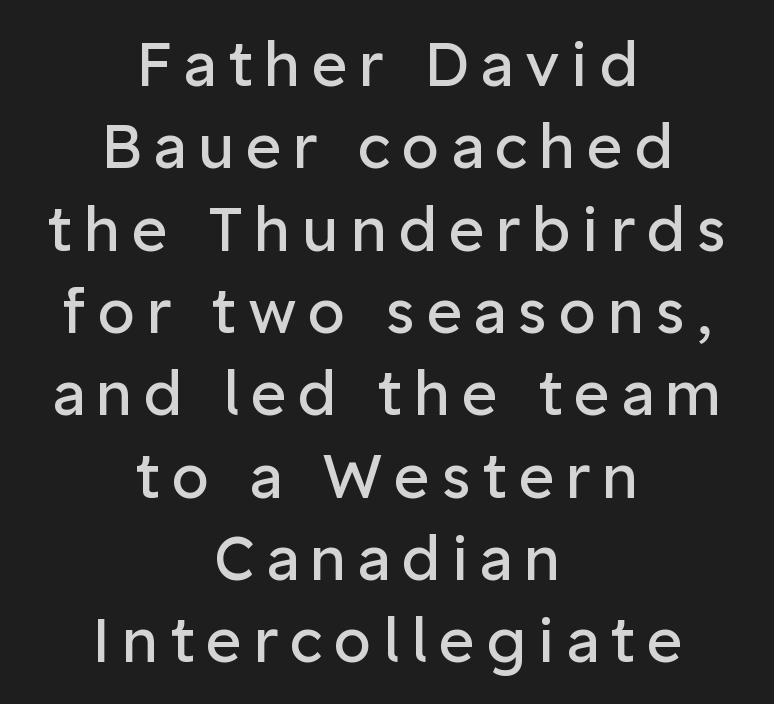
The image shows 61 px regular-weight sans-serif type, upright; set centered, normal line spacing (1.35x), not underlined; low stroke contrast and a medium x-height.
